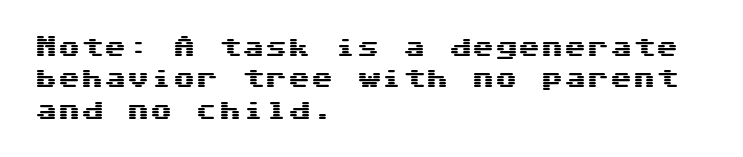
The image shows 23 px text type, upright; set left-aligned, normal line spacing (1.36x), normal letter spacing, not underlined.
